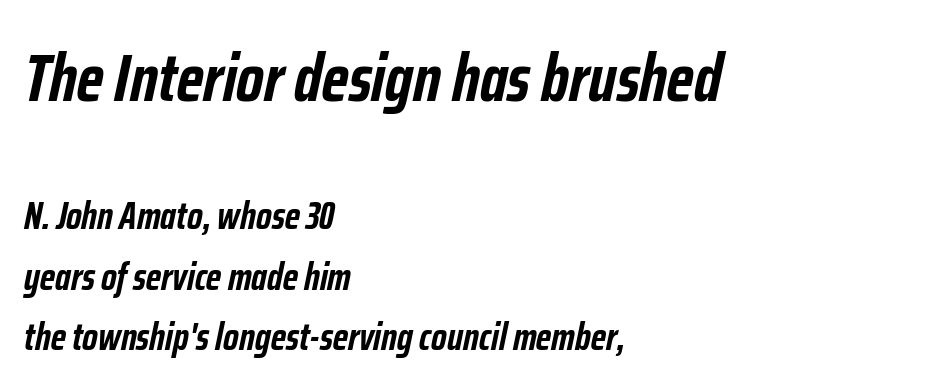
{"italic": "yes", "lean": "right", "slant_degrees": 12, "bold": "yes", "weight": "semibold", "width": "condensed", "stroke_contrast": "low", "x_height": "medium", "monospaced": "no", "underline": "no", "align": "left", "line_spacing": "normal", "line_spacing_ratio": 1.6, "letter_spacing": "normal", "letter_spacing_em": 0.0, "larger_block": "first", "size_ratio": 1.76, "glyph_px": 67}
